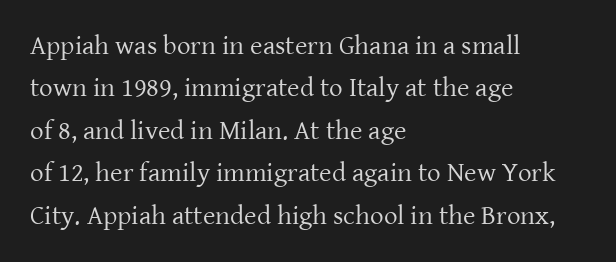
{"italic": "no", "bold": "no", "underline": "no", "align": "left", "line_spacing": "normal", "line_spacing_ratio": 1.57, "letter_spacing": "normal", "letter_spacing_em": 0.0, "glyph_px": 27}
